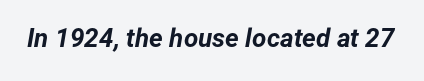
{"italic": "yes", "lean": "right", "slant_degrees": 12, "bold": "yes", "underline": "no", "letter_spacing": "normal", "letter_spacing_em": 0.0, "glyph_px": 26}
